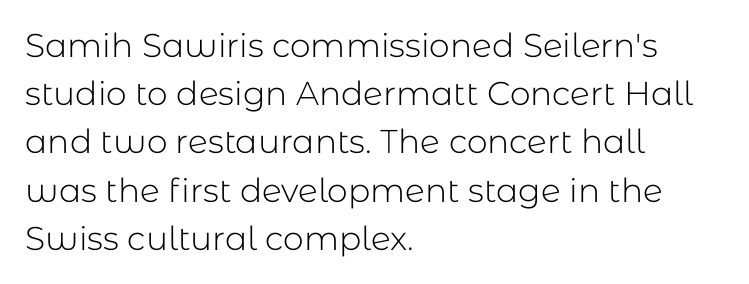
The image shows 33 px light sans-serif type, upright; set left-aligned, normal line spacing (1.46x), normal letter spacing, not underlined; low stroke contrast and a medium x-height.
